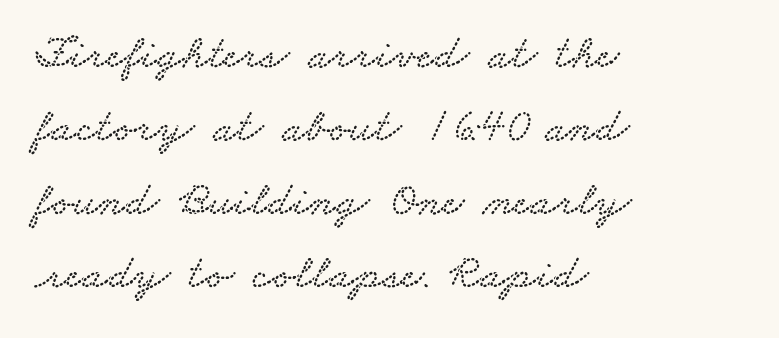
{"serif": "yes", "width": "wide", "stroke_contrast": "low", "x_height": "small", "monospaced": "no", "underline": "no", "align": "left", "line_spacing": "normal", "line_spacing_ratio": 1.56, "letter_spacing": "normal", "letter_spacing_em": 0.0, "glyph_px": 47}
